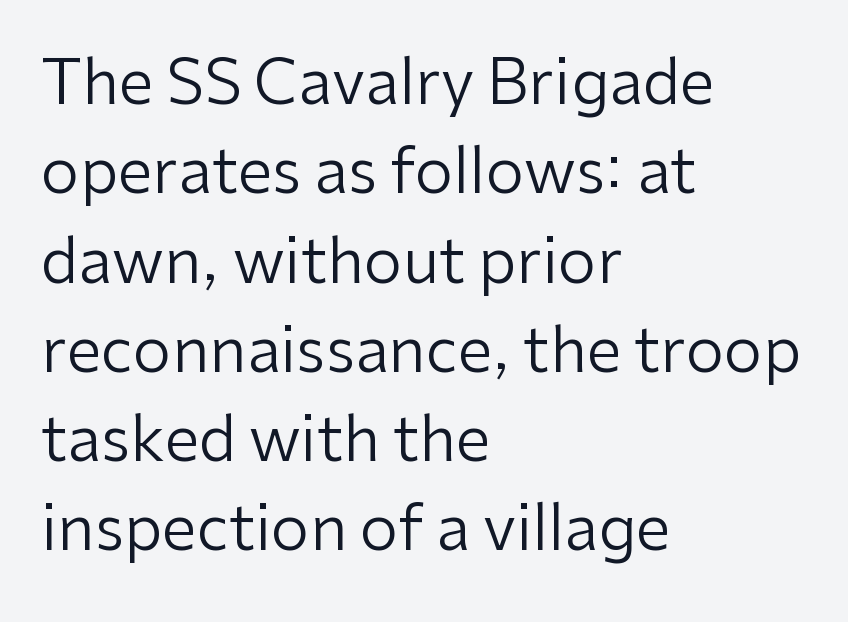
Q: Is the text bold? A: No.
Q: Is the text italic (slanted)? A: No, it is upright.
Q: Is the typeface a serif or a sans-serif typeface? A: Sans-serif.
Q: Is the text underlined? A: No.
Q: How is the paragraph aligned? A: Left-aligned.
Q: Is the spacing between letters normal or unusually wide? A: Normal.
Q: Is the spacing between lines tight, normal or loose? A: Normal.
Q: Width (condensed, normal, or wide)? A: Normal.
Q: Stroke contrast? A: Low.
Q: x-height? A: Medium.
Q: Monospaced? A: No.
